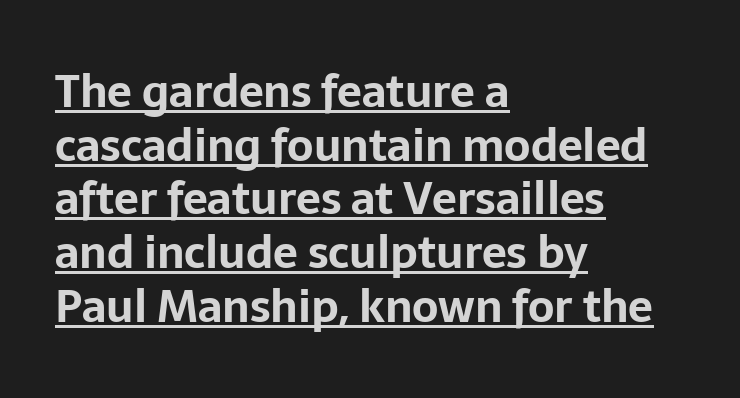
Q: Is the text bold? A: Yes.
Q: Is the text italic (slanted)? A: No, it is upright.
Q: Is the typeface a serif or a sans-serif typeface? A: Sans-serif.
Q: Is the text underlined? A: Yes.
Q: How is the paragraph aligned? A: Left-aligned.
Q: Is the spacing between letters normal or unusually wide? A: Normal.
Q: Width (condensed, normal, or wide)? A: Normal.
Q: Stroke contrast? A: Low.
Q: x-height? A: Medium.
Q: Monospaced? A: No.
